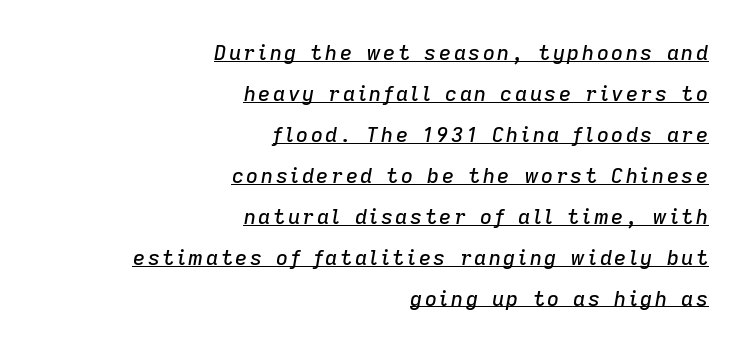
Q: Is the text italic (slanted)? A: Yes, it leans right by about 9 degrees.
Q: Is the text underlined? A: Yes.
Q: How is the paragraph aligned? A: Right-aligned.
Q: Is the spacing between lines tight, normal or loose? A: Loose.
